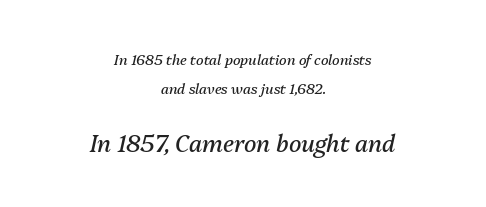
The image shows 23 px text type, italic (leaning right); set centered, loose line spacing (2.08x), normal letter spacing, not underlined; the second (bottom) block is 1.64x larger.
